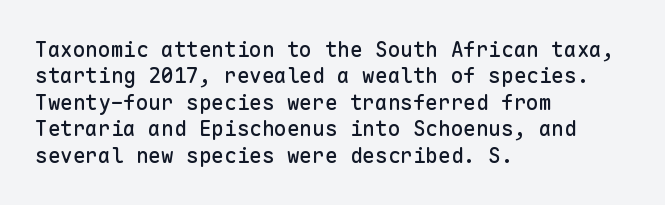
The image shows 21 px text type, upright; set left-aligned, normal line spacing (1.26x), normal letter spacing, not underlined.
